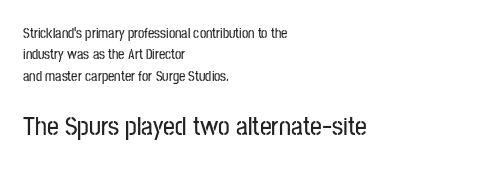
A student would notice the bottom passage is typeset larger than what precedes it. The rendering uses a moderate line-height, typical for paragraphs. Each word holds together tightly as a unit, with standard inter-letter gaps. Caption: multi-line text, flush left, ragged right. Descenders are the only things crossing below the line.
